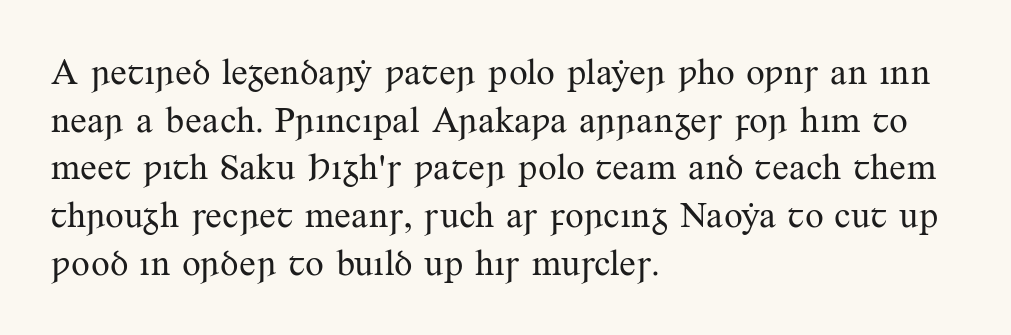
Old-style or modern, the face here clearly has serifs. The lines are quadded left. Unlike italic type, these characters show no tilt at all. Letters have the restrained weight of plain body copy at most.
